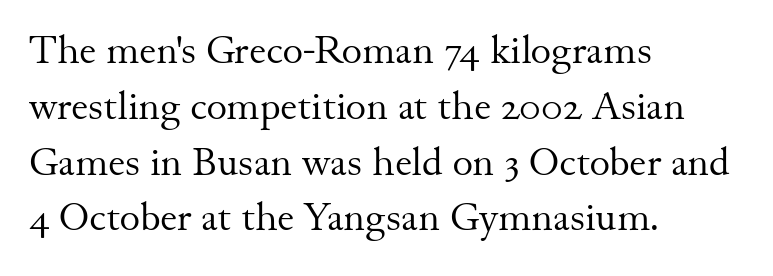
The image shows 39 px regular-weight serif type, upright; set left-aligned, normal line spacing (1.43x), normal letter spacing, not underlined; medium stroke contrast and a small x-height.
